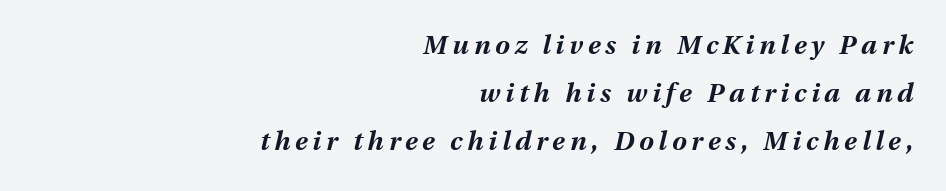
The image shows 26 px bold type, italic (leaning right); set right-aligned, line spacing 1.84x, not underlined.
